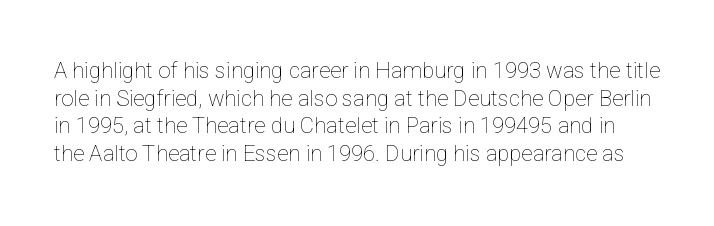
{"italic": "no", "bold": "no", "underline": "no", "line_spacing": "normal", "line_spacing_ratio": 1.26, "letter_spacing": "normal", "letter_spacing_em": 0.0, "glyph_px": 22}
